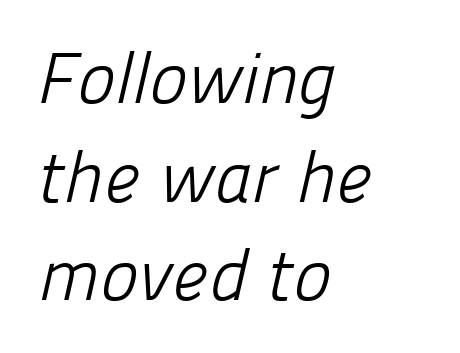
The image shows 72 px light sans-serif type; set left-aligned, normal line spacing (1.37x), normal letter spacing, not underlined; low stroke contrast and a medium x-height.
